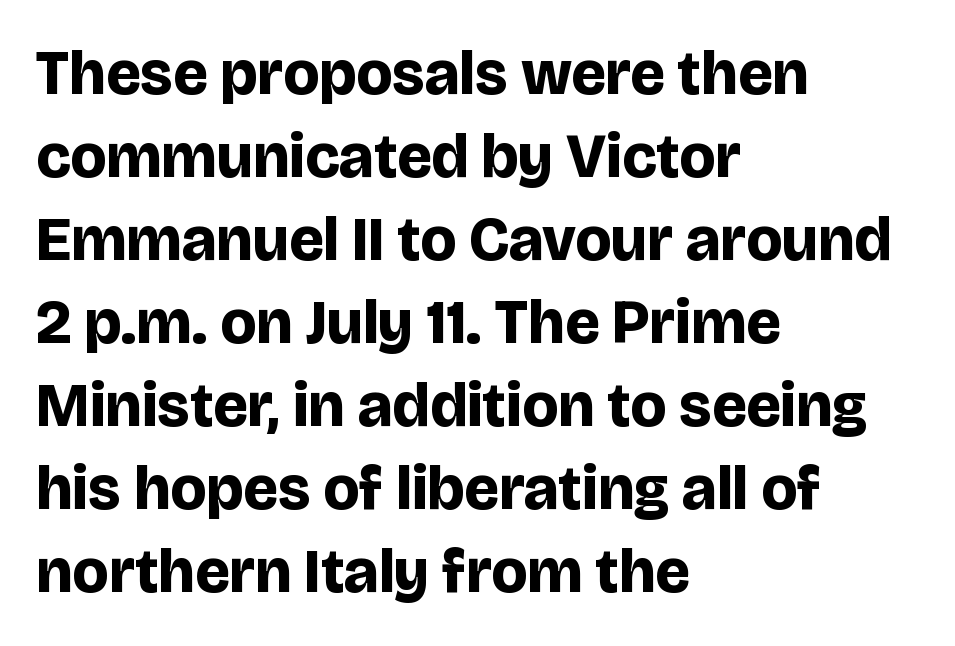
The image shows 62 px bold sans-serif type, upright; set left-aligned, normal line spacing (1.34x), normal letter spacing, not underlined; low stroke contrast and a large x-height.
